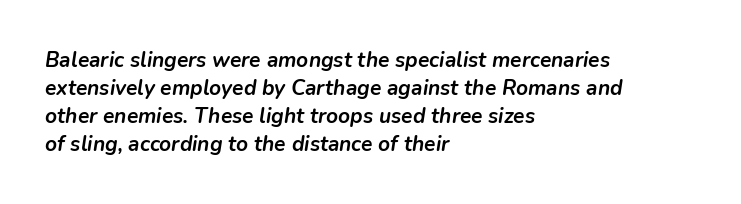
Notice how descenders clear the ascenders below comfortably — that's standard leading. The text block is weighted toward the left margin, trailing off unevenly rightward. A typesetter would call this zero additional tracking. The foot of each line stays bare and open. As a designer I'd log this as weight 700, bold. Slant detected: the letters are inclined.
